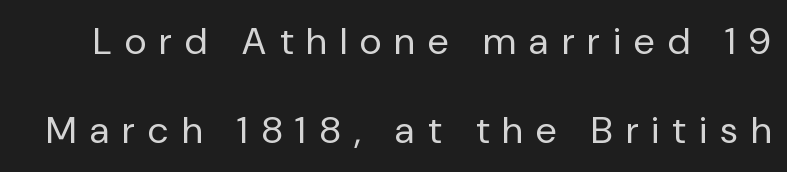
{"serif": "no", "italic": "no", "bold": "no", "weight": "regular", "width": "normal", "stroke_contrast": "low", "x_height": "medium", "monospaced": "no", "underline": "no", "line_spacing": "loose", "line_spacing_ratio": 2.35, "letter_spacing": "wide", "letter_spacing_em": 0.35, "glyph_px": 38}
